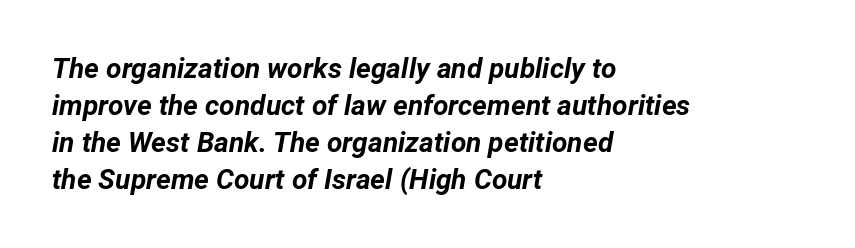
The image shows 28 px bold type, italic (leaning right); set left-aligned, normal line spacing (1.32x), normal letter spacing, not underlined; low stroke contrast and a medium x-height.
